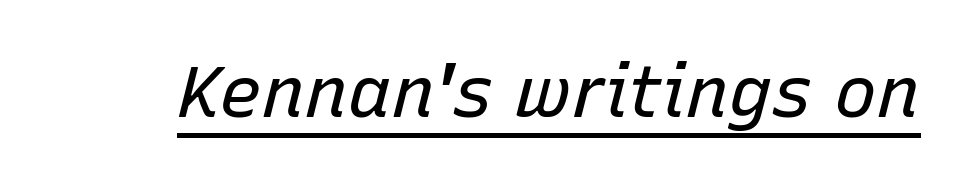
{"italic": "yes", "lean": "right", "slant_degrees": 15, "bold": "no", "weight": "regular", "width": "normal", "stroke_contrast": "low", "x_height": "medium", "monospaced": "no", "underline": "yes", "letter_spacing": "normal", "letter_spacing_em": 0.0, "glyph_px": 72}
